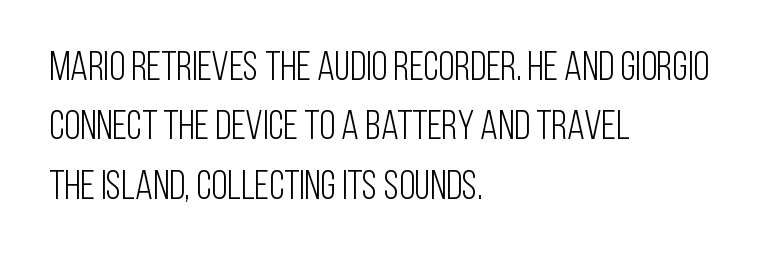
The image shows 41 px light, condensed sans-serif type, upright; set left-aligned, normal line spacing (1.45x), normal letter spacing, not underlined; low stroke contrast and a large x-height.
